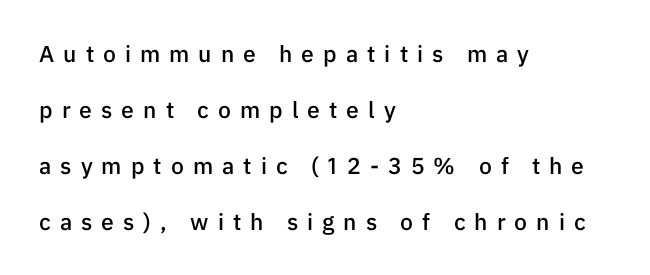
{"italic": "no", "bold": "semi", "underline": "no", "align": "left", "line_spacing": "loose", "line_spacing_ratio": 2.43, "letter_spacing": "wide", "letter_spacing_em": 0.39, "glyph_px": 23}
